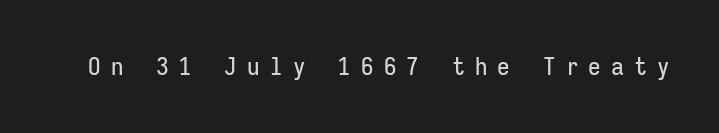
{"italic": "no", "underline": "no", "letter_spacing": "wide", "letter_spacing_em": 0.41, "glyph_px": 25}
